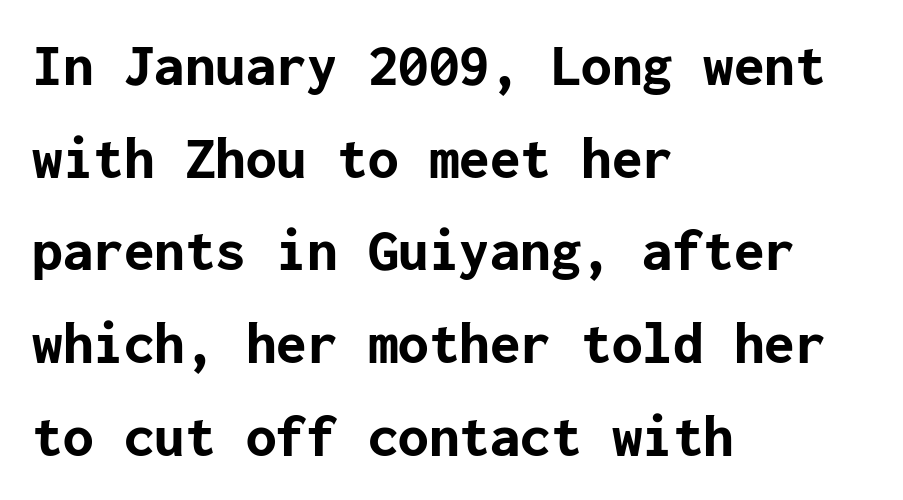
Q: Is the text bold? A: Yes.
Q: Is the text italic (slanted)? A: No, it is upright.
Q: Is the typeface a serif or a sans-serif typeface? A: Sans-serif.
Q: Is the text underlined? A: No.
Q: How is the paragraph aligned? A: Left-aligned.
Q: Is the spacing between letters normal or unusually wide? A: Normal.
Q: Is the spacing between lines tight, normal or loose? A: Normal.
Q: Width (condensed, normal, or wide)? A: Normal.
Q: Stroke contrast? A: Low.
Q: x-height? A: Medium.
